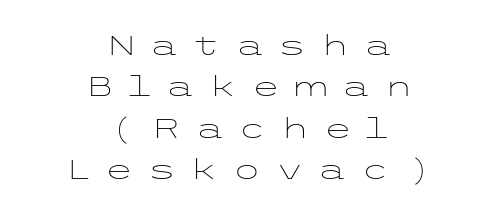
The strip under each line holds only bare page. This sample is center-justified, so both line endings float freely. Every stem runs plumb, perpendicular to the baseline. Weight: regular or lighter. Someone cranked the tracking dial way up on this one. Each new line begins a customary step beneath the previous one.
